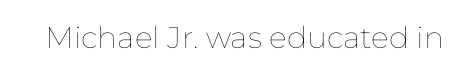
Q: Is the text bold? A: No.
Q: Is the text italic (slanted)? A: No, it is upright.
Q: Is the text underlined? A: No.
Q: Is the spacing between letters normal or unusually wide? A: Normal.
Q: Width (condensed, normal, or wide)? A: Normal.
Q: Stroke contrast? A: Low.
Q: x-height? A: Medium.
Q: Monospaced? A: No.
